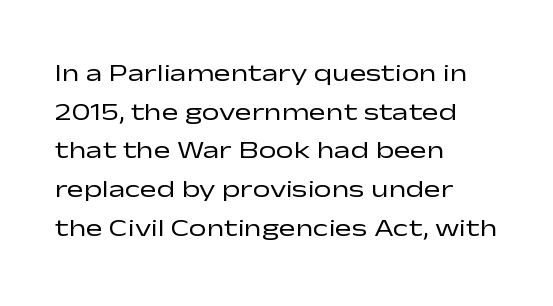
{"italic": "no", "bold": "no", "underline": "no", "align": "left", "line_spacing": "normal", "line_spacing_ratio": 1.55, "letter_spacing": "normal", "letter_spacing_em": 0.0, "glyph_px": 25}
